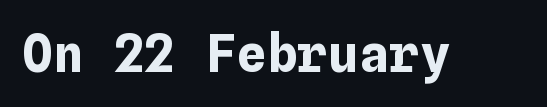
{"italic": "no", "bold": "yes", "weight": "bold", "width": "normal", "stroke_contrast": "low", "x_height": "medium", "underline": "no", "letter_spacing": "normal", "letter_spacing_em": 0.0, "glyph_px": 51}
